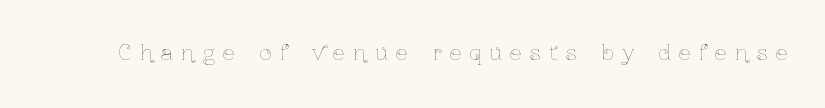
No heavy texture on the line: the type isn't bold. Bare-footed words on every line. The letters are spread apart with noticeably loose tracking. You can tell it's not italic because the verticals are truly vertical.
